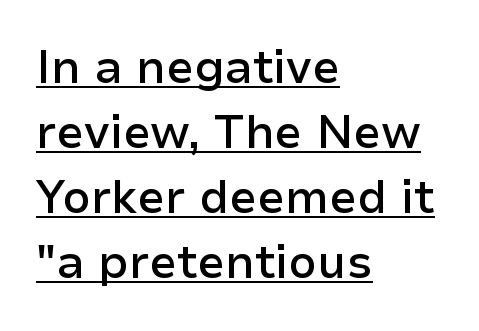
The image shows 46 px semibold sans-serif type, upright; set left-aligned, normal line spacing (1.41x), normal letter spacing, underlined; low stroke contrast and a medium x-height.
